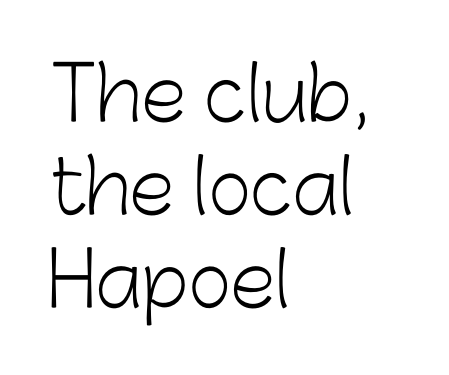
The image shows 74 px light sans-serif type, upright; set left-aligned, normal line spacing (1.26x), normal letter spacing, not underlined; low stroke contrast and a medium x-height.
